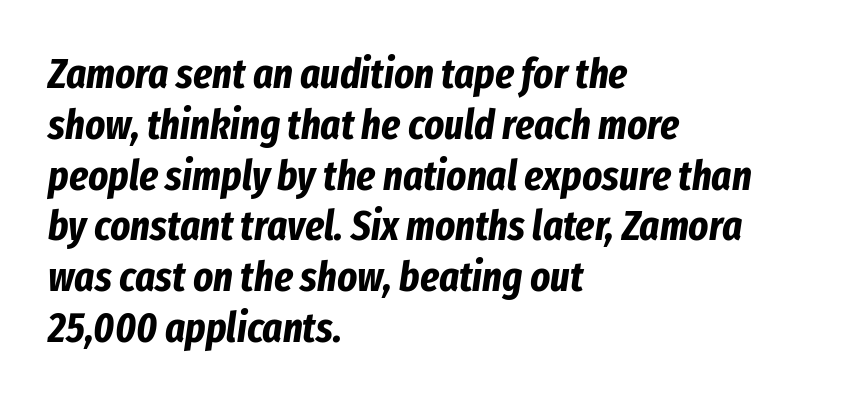
{"italic": "yes", "lean": "right", "slant_degrees": 8, "bold": "yes", "weight": "bold", "width": "condensed", "stroke_contrast": "low", "x_height": "medium", "monospaced": "no", "underline": "no", "align": "left", "line_spacing_ratio": 1.21, "letter_spacing": "normal", "letter_spacing_em": 0.0, "glyph_px": 42}
